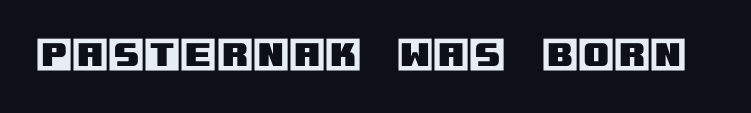
{"italic": "no", "width": "normal", "x_height": "large", "underline": "no", "letter_spacing": "normal", "letter_spacing_em": 0.0, "glyph_px": 37}
